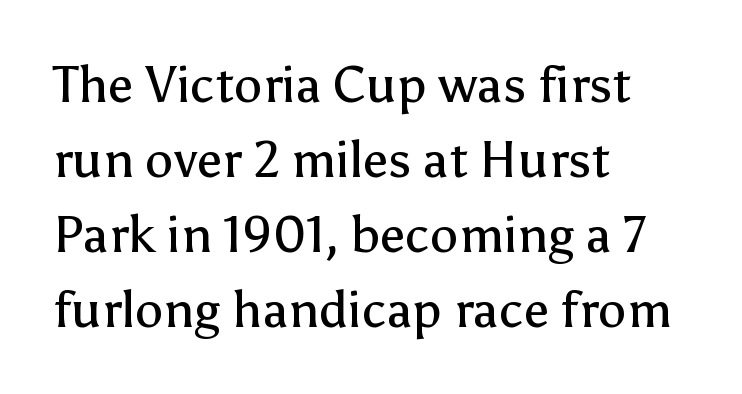
The image shows 51 px regular-weight sans-serif type, upright; set left-aligned, normal line spacing (1.47x), normal letter spacing, not underlined; low stroke contrast and a medium x-height.
